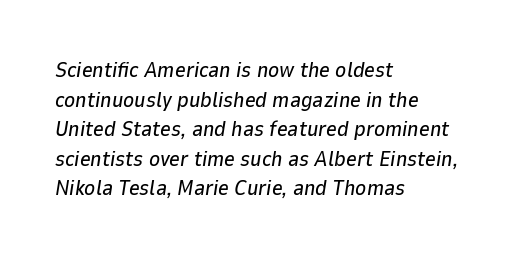
The image shows 21 px text type, italic (leaning right); set left-aligned, normal line spacing (1.41x), normal letter spacing, not underlined.
